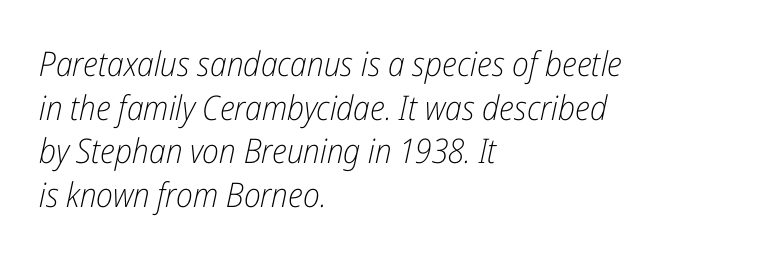
The image shows 34 px light, condensed type, italic (leaning right); set left-aligned, normal line spacing (1.28x), normal letter spacing, not underlined; low stroke contrast and a medium x-height.
